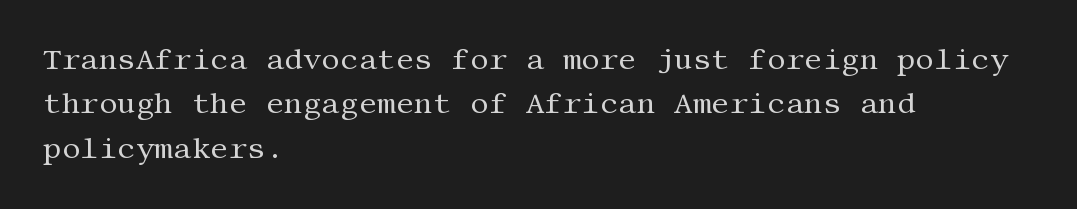
Letterform terminals end in serifs throughout the passage. Check under the words: just untouched page. Compared with a typical body face, this is equally light or lighter still. The lettering holds an erect, upright posture throughout.
